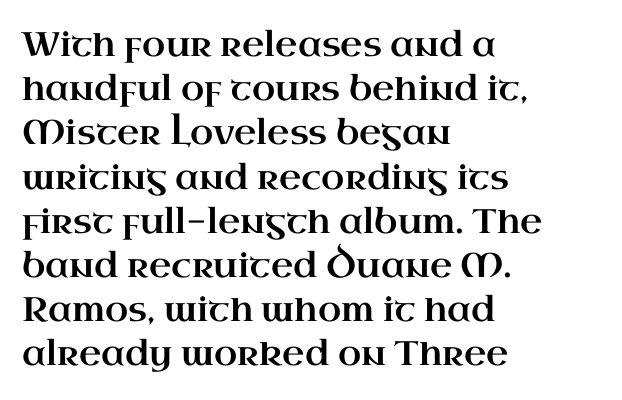
The image shows 34 px wide serif type, upright; set left-aligned, normal line spacing (1.3x), normal letter spacing, not underlined; high stroke contrast and a small x-height.
